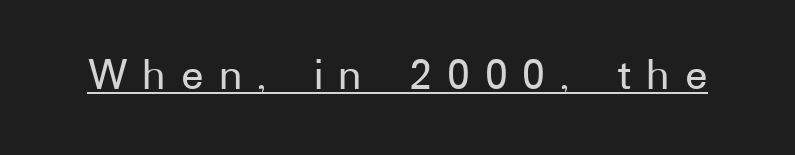
The image shows 47 px sans-serif type, upright; set unusually wide letter spacing (+0.32 em), underlined; low stroke contrast and a medium x-height.
